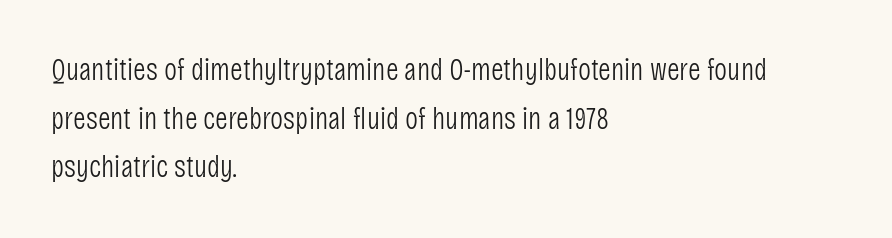
This is sans-serif lettering, the kind often seen on screens and signage. The weight tops out at a normal text grade. Reading down the column, the eye jumps a familiar distance to each next line. Nobody touched the tracking dial on this one. The lettering stays uniformly vertical, giving the passage a roman look. A typesetter would call this proportional, since set widths differ per character.
